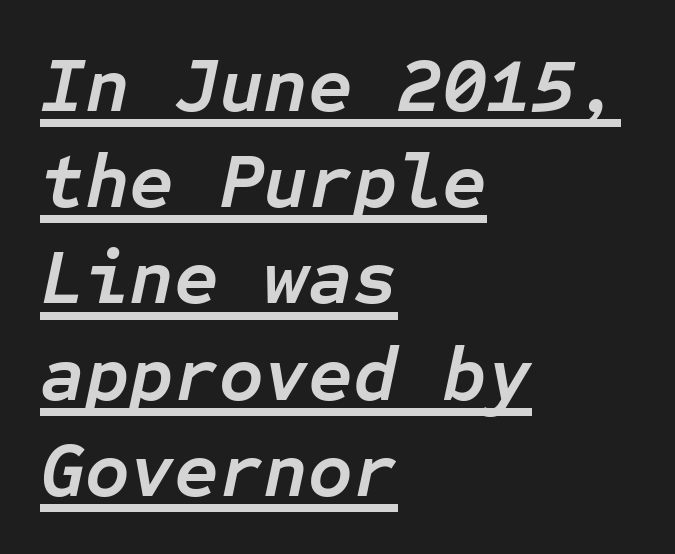
{"italic": "yes", "lean": "right", "slant_degrees": 12, "bold": "yes", "weight": "semibold", "width": "normal", "stroke_contrast": "low", "x_height": "medium", "monospaced": "yes", "underline": "yes", "align": "left", "line_spacing": "normal", "line_spacing_ratio": 1.25, "letter_spacing": "normal", "letter_spacing_em": 0.0, "glyph_px": 77}
